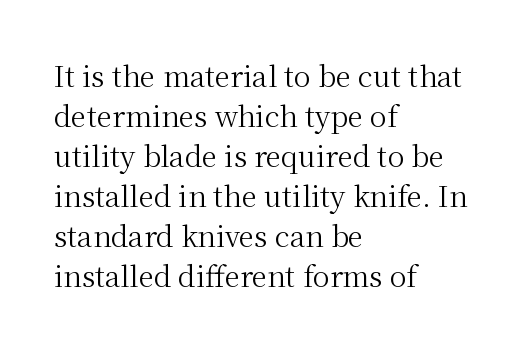
Do the characters align in a grid? No, the font is proportional. The letters stand upright; this is a roman face. The letterforms sit at book weight or below. The space between consecutive lines is moderate. The ragged edge is on the right, which tells us the setting is flush left. Does extra space separate the letters? No, they use regular spacing.
